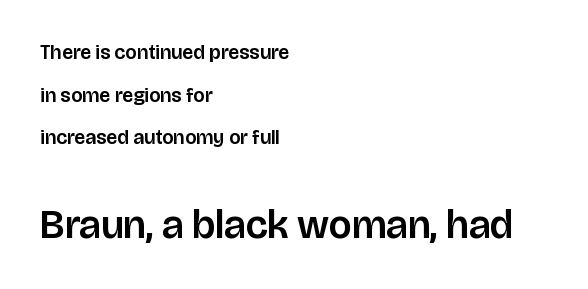
{"serif": "no", "italic": "no", "width": "normal", "stroke_contrast": "low", "x_height": "large", "monospaced": "no", "underline": "no", "align": "left", "line_spacing": "loose", "line_spacing_ratio": 2.13, "letter_spacing": "normal", "letter_spacing_em": 0.0, "larger_block": "second", "size_ratio": 2.0, "glyph_px": 40}
